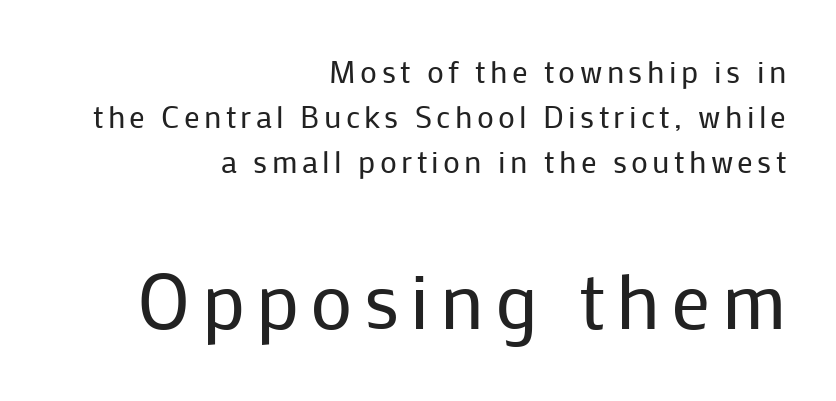
The image shows 78 px regular-weight sans-serif type, upright; set right-aligned, normal line spacing (1.45x), not underlined; the second (bottom) block is 2.52x larger; low stroke contrast and a medium x-height.
